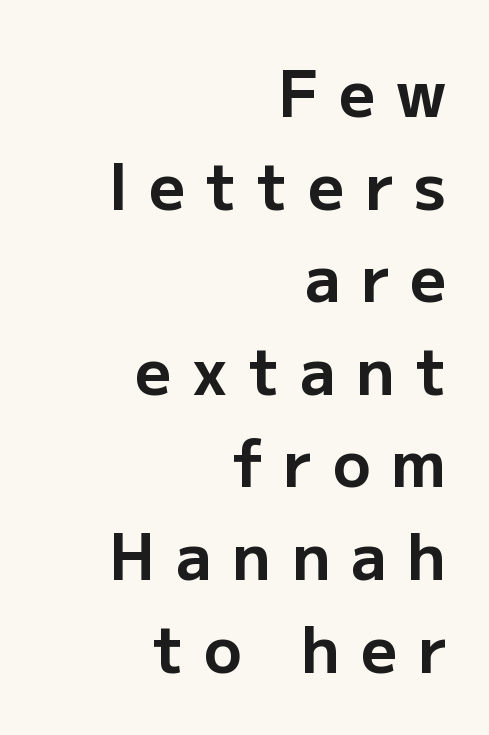
Alignment: flush right. One glance says typical: line gaps are just what's usual. The passage shown has open, widely tracked lettering throughout. Characters remain perfectly vertical along every line.
